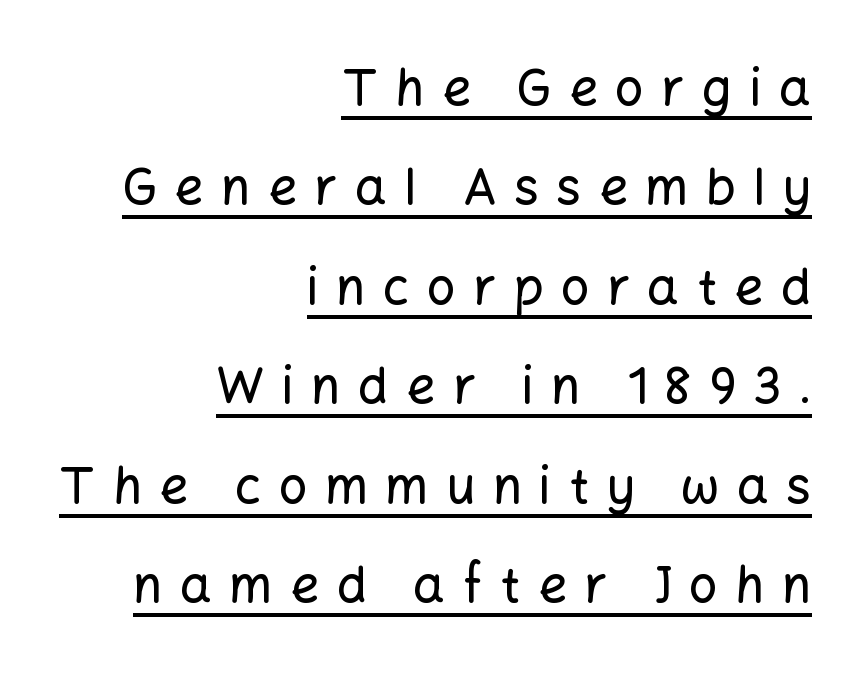
The image shows 50 px sans-serif type, upright; set right-aligned, loose line spacing (1.99x), unusually wide letter spacing (+0.35 em), underlined; low stroke contrast and a medium x-height.
